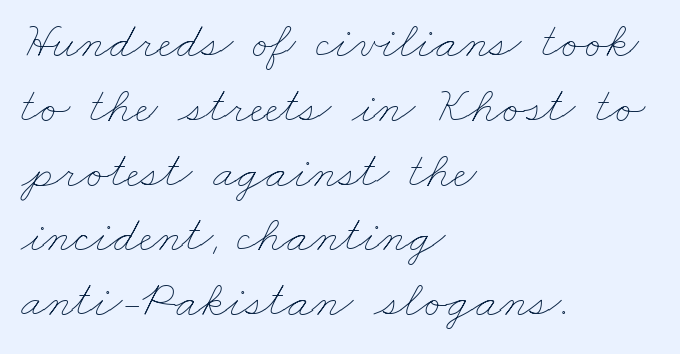
{"bold": "no", "weight": "thin", "width": "wide", "stroke_contrast": "low", "x_height": "small", "monospaced": "no", "underline": "no", "align": "left", "line_spacing": "normal", "line_spacing_ratio": 1.27, "letter_spacing": "normal", "letter_spacing_em": 0.0, "glyph_px": 51}
